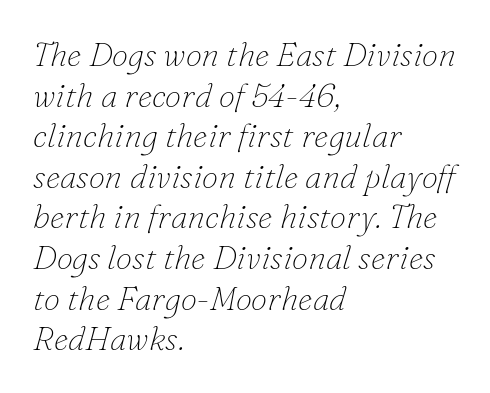
{"serif": "yes", "italic": "yes", "lean": "right", "slant_degrees": 16, "bold": "no", "weight": "thin", "width": "normal", "stroke_contrast": "low", "x_height": "small", "monospaced": "no", "underline": "no", "align": "left", "line_spacing_ratio": 1.23, "letter_spacing": "normal", "letter_spacing_em": 0.0, "glyph_px": 33}
